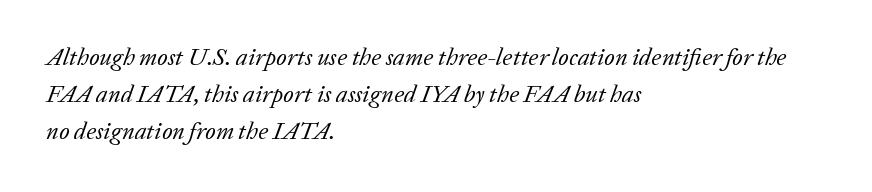
{"italic": "yes", "lean": "right", "slant_degrees": 20, "bold": "no", "underline": "no", "align": "left", "line_spacing": "normal", "line_spacing_ratio": 1.55, "letter_spacing": "normal", "letter_spacing_em": 0.0, "glyph_px": 24}
